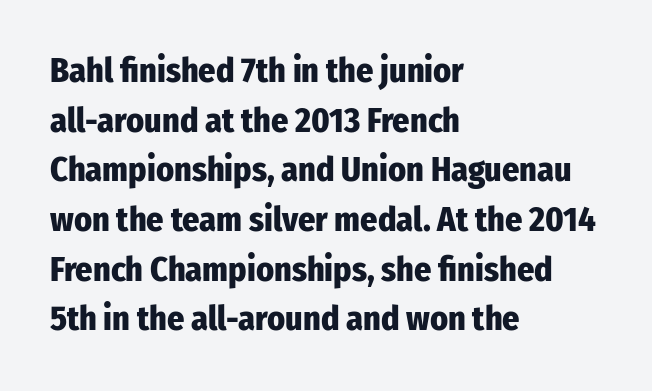
Check where the strokes stop: nothing finishes them off — pure sans. Nobody touched the tracking dial on this one. Here the designer chose a conventional face with non-uniform glyph widths. Chunky letters — that's bold for sure.
